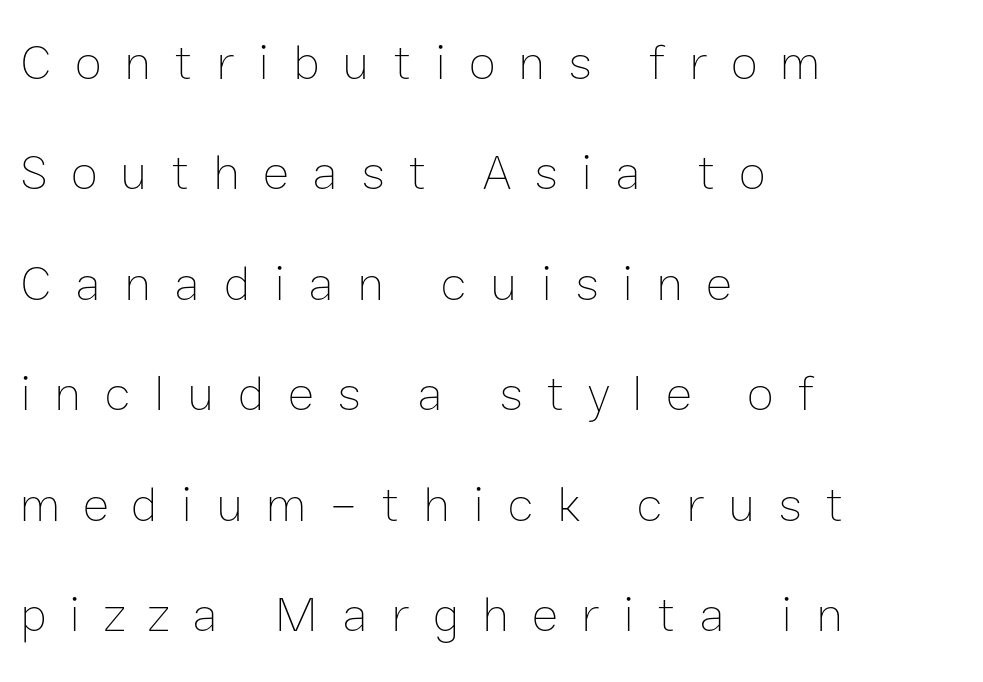
{"italic": "no", "bold": "no", "weight": "thin", "width": "normal", "stroke_contrast": "low", "x_height": "medium", "monospaced": "no", "underline": "no", "align": "left", "line_spacing": "loose", "line_spacing_ratio": 2.21, "letter_spacing": "wide", "letter_spacing_em": 0.46, "glyph_px": 50}
